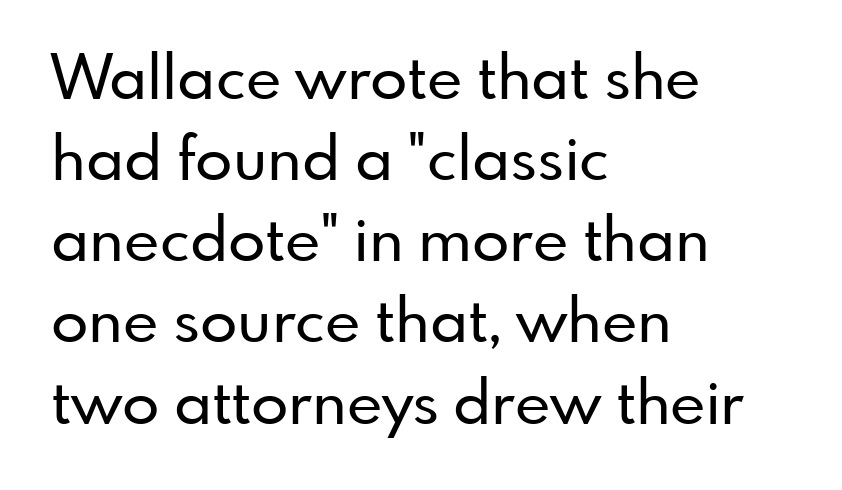
The image shows 61 px sans-serif type, upright; set left-aligned, normal line spacing (1.33x), normal letter spacing, not underlined; low stroke contrast and a small x-height.
